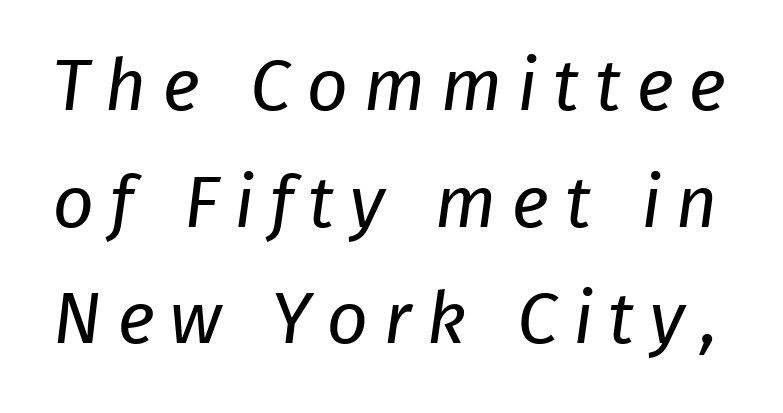
The image shows 72 px regular-weight sans-serif type; set normal line spacing (1.62x), unusually wide letter spacing (+0.22 em), not underlined; low stroke contrast and a medium x-height.
